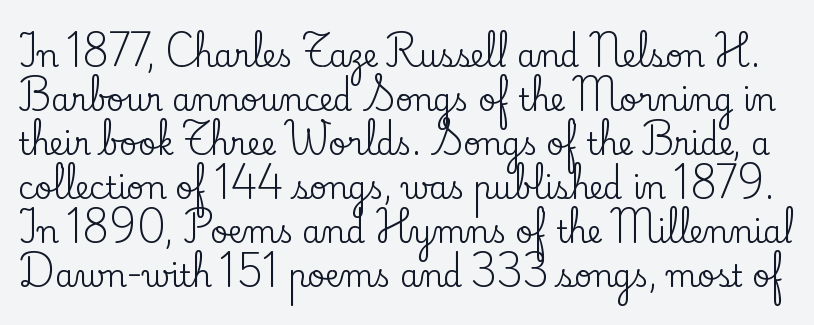
Q: Is the text italic (slanted)? A: No, it is upright.
Q: Is the typeface a serif or a sans-serif typeface? A: Serif.
Q: Is the text underlined? A: No.
Q: Is the spacing between letters normal or unusually wide? A: Normal.
Q: Is the spacing between lines tight, normal or loose? A: Normal.
Q: Width (condensed, normal, or wide)? A: Normal.
Q: Stroke contrast? A: Low.
Q: x-height? A: Small.
Q: Monospaced? A: No.
